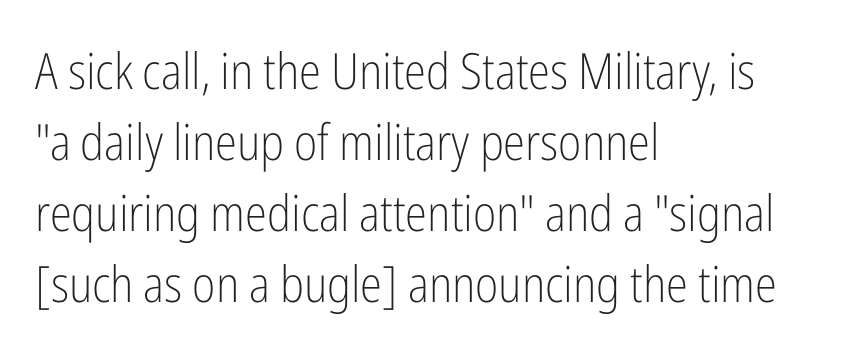
To sum up the face: it is a sans, with no serifs. Italic? Not at all — the glyphs are vertical. Summary of weight: not heavy and not bold. Honestly, the letter spacing is just normal — you wouldn't notice it. Quick note: underline off.
